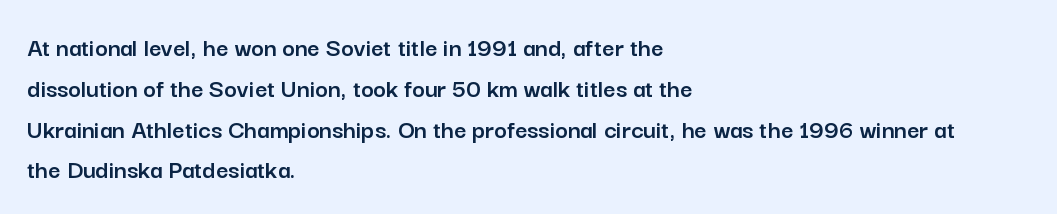
The typography opts for an upright posture over an oblique one. Descenders hang freely into open space. The rag falls on the right side of this text block. No extra tracking has been applied to these lines. Does the leading feel generous? No, just average.
